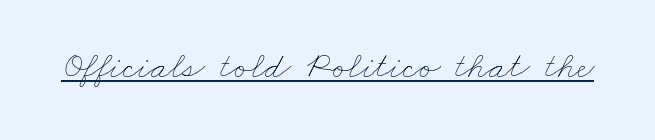
Q: Is the text bold? A: No.
Q: Is the text underlined? A: Yes.
Q: Is the spacing between letters normal or unusually wide? A: Normal.
Q: Width (condensed, normal, or wide)? A: Wide.
Q: Stroke contrast? A: Low.
Q: x-height? A: Small.
Q: Monospaced? A: No.
